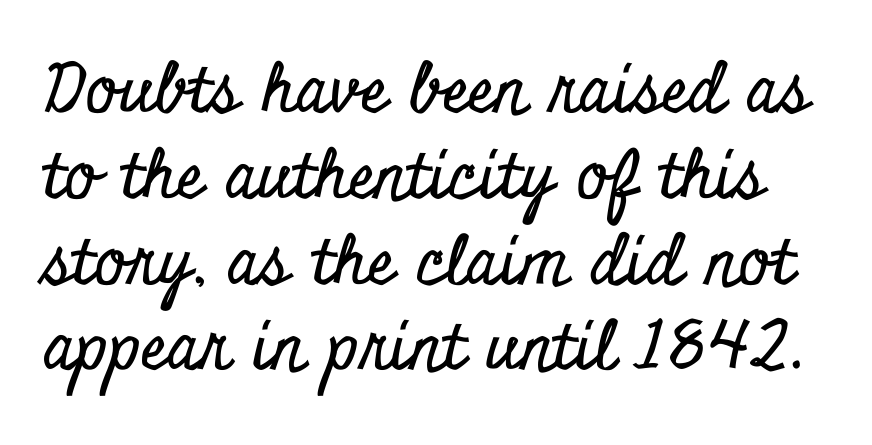
Bare-footed words on every line. Stroke terminals: seriffed. Each letter keeps its own natural width here, so spacing adapts to shape. Leading matches the norm, producing a regular column. Short note: letters normally spaced.
